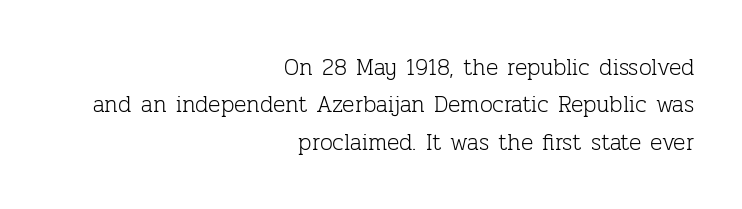
{"italic": "no", "bold": "no", "underline": "no", "align": "right", "line_spacing": "normal", "line_spacing_ratio": 1.63, "letter_spacing": "normal", "letter_spacing_em": 0.0, "glyph_px": 23}
